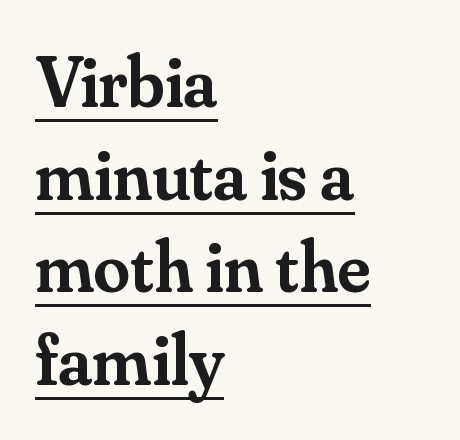
{"serif": "yes", "italic": "no", "bold": "semi", "weight": "semibold", "width": "normal", "stroke_contrast": "medium", "x_height": "small", "monospaced": "no", "underline": "yes", "align": "left", "line_spacing": "normal", "line_spacing_ratio": 1.27, "letter_spacing": "normal", "letter_spacing_em": 0.0, "glyph_px": 73}
